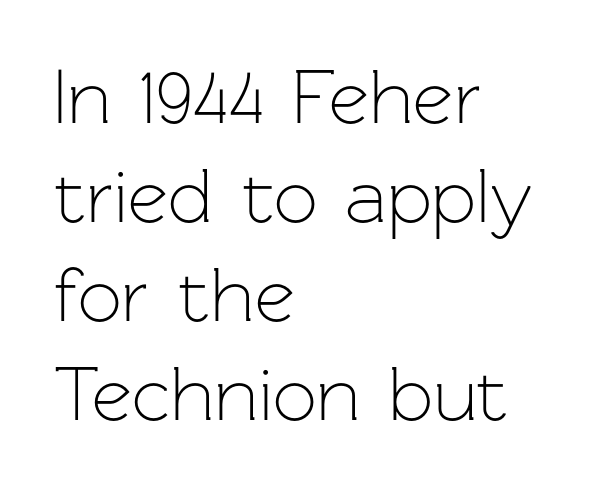
Q: Is the text bold? A: No.
Q: Is the text italic (slanted)? A: No, it is upright.
Q: Is the typeface a serif or a sans-serif typeface? A: Sans-serif.
Q: Is the text underlined? A: No.
Q: How is the paragraph aligned? A: Left-aligned.
Q: Is the spacing between letters normal or unusually wide? A: Normal.
Q: Is the spacing between lines tight, normal or loose? A: Normal.
Q: Width (condensed, normal, or wide)? A: Normal.
Q: Stroke contrast? A: Low.
Q: x-height? A: Medium.
Q: Monospaced? A: No.
